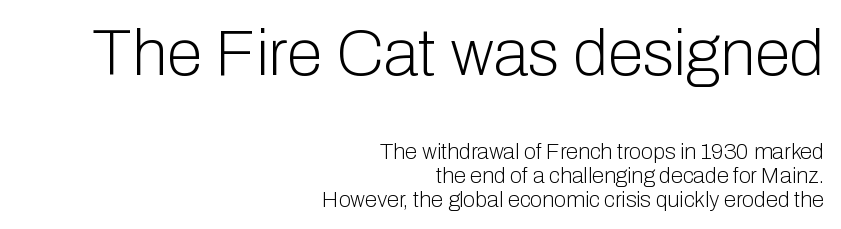
Q: Is the text bold? A: No.
Q: Is the text italic (slanted)? A: No, it is upright.
Q: Is the typeface a serif or a sans-serif typeface? A: Sans-serif.
Q: Is the text underlined? A: No.
Q: How is the paragraph aligned? A: Right-aligned.
Q: Is the spacing between letters normal or unusually wide? A: Normal.
Q: Is the spacing between lines tight, normal or loose? A: Tight.
Q: Which block of text is set in a larger size, the first (top) or the second (bottom)? A: The first (top) one.
Q: Width (condensed, normal, or wide)? A: Normal.
Q: Stroke contrast? A: Low.
Q: x-height? A: Medium.
Q: Monospaced? A: No.
